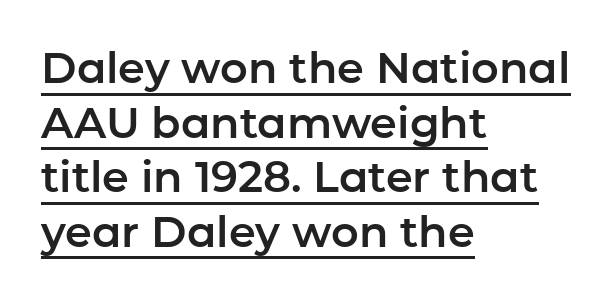
The leading is moderate, giving the passage an even texture. The horizontal fit of the characters is conventional and even. Every character sits straight up, as roman type does. The face used here is a sans, in the tradition of grotesques and geometrics. The rendering uses natural spacing where letterforms have individual widths. The paragraph has a hard left edge and a soft right edge.
